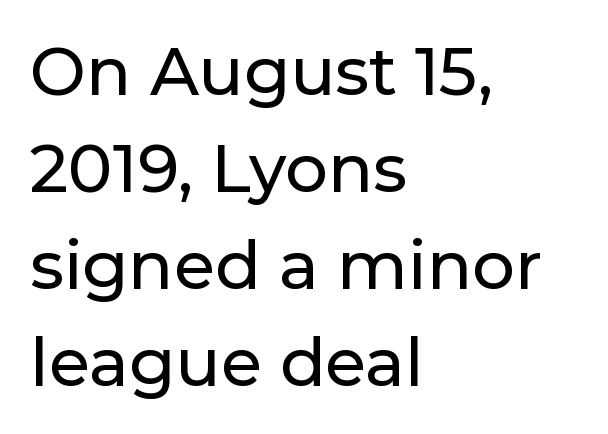
The image shows 67 px sans-serif type, upright; set left-aligned, normal line spacing (1.45x), normal letter spacing, not underlined; low stroke contrast and a medium x-height.
